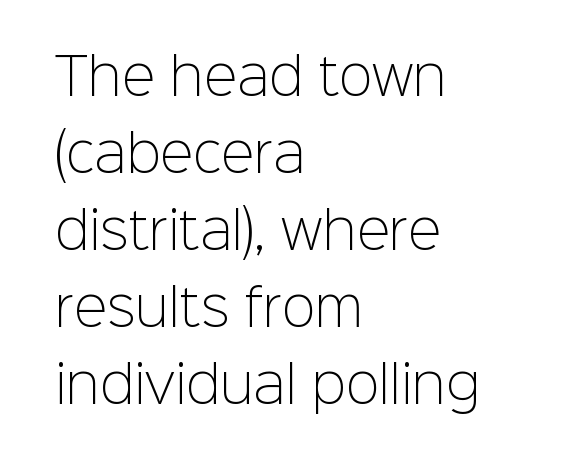
{"serif": "no", "italic": "no", "bold": "no", "weight": "light", "width": "normal", "stroke_contrast": "low", "x_height": "medium", "monospaced": "no", "underline": "no", "align": "left", "line_spacing": "normal", "line_spacing_ratio": 1.54, "letter_spacing": "normal", "letter_spacing_em": 0.0, "glyph_px": 50}
